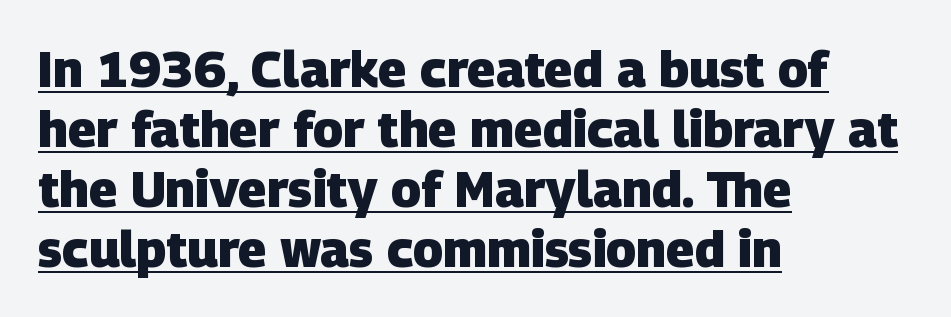
Students, note that the glyphs here touch the page at normal intervals. Somebody hit Ctrl+U on this one — the words are underlined. Thick stems and heavy bowls — unmistakably bold. Where is the straight margin? On the left. Regarding serifs, this sample does without them.
